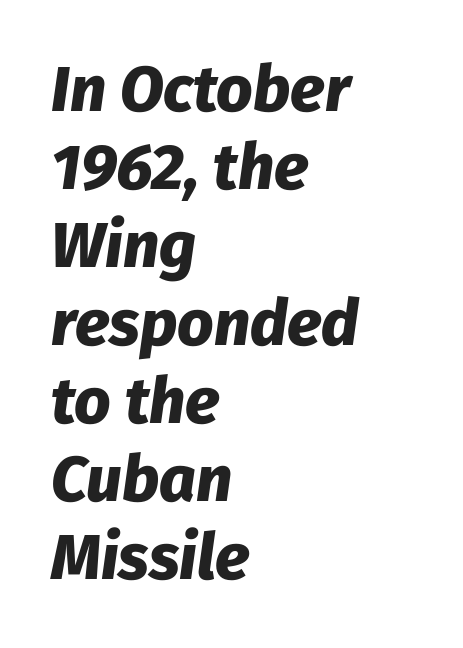
Q: Is the text bold? A: Yes.
Q: Is the text italic (slanted)? A: Yes, it leans right by about 8 degrees.
Q: Is the text underlined? A: No.
Q: How is the paragraph aligned? A: Left-aligned.
Q: Is the spacing between letters normal or unusually wide? A: Normal.
Q: Width (condensed, normal, or wide)? A: Normal.
Q: Stroke contrast? A: Low.
Q: x-height? A: Medium.
Q: Monospaced? A: No.
